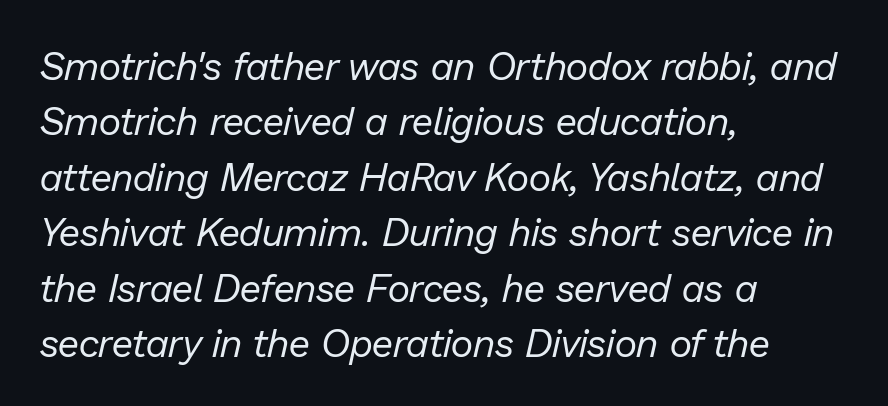
{"italic": "yes", "lean": "right", "slant_degrees": 13, "bold": "no", "weight": "regular", "width": "normal", "stroke_contrast": "low", "x_height": "medium", "monospaced": "no", "underline": "no", "align": "left", "line_spacing": "normal", "line_spacing_ratio": 1.42, "letter_spacing": "normal", "letter_spacing_em": 0.0, "glyph_px": 39}
